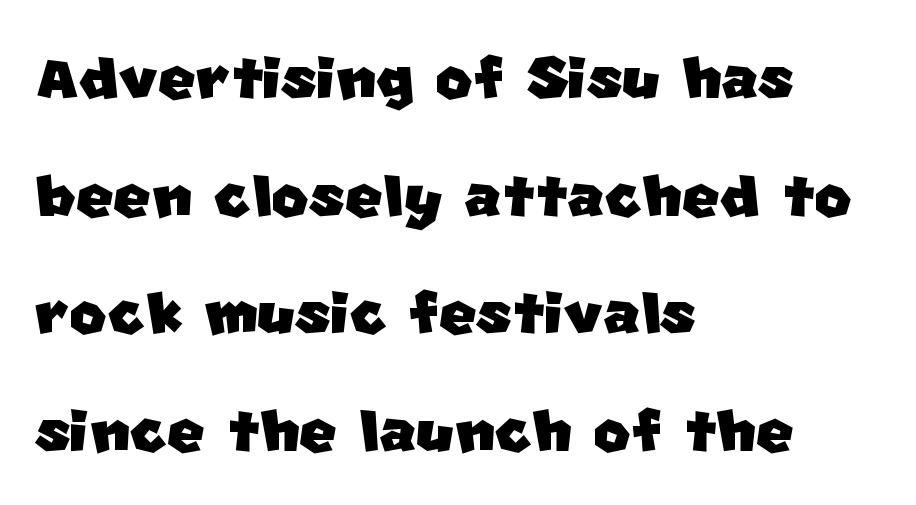
Q: Is the typeface a serif or a sans-serif typeface? A: Sans-serif.
Q: Is the text underlined? A: No.
Q: How is the paragraph aligned? A: Left-aligned.
Q: Is the spacing between letters normal or unusually wide? A: Normal.
Q: Is the spacing between lines tight, normal or loose? A: Normal.
Q: Width (condensed, normal, or wide)? A: Normal.
Q: Stroke contrast? A: Low.
Q: x-height? A: Large.
Q: Monospaced? A: No.
